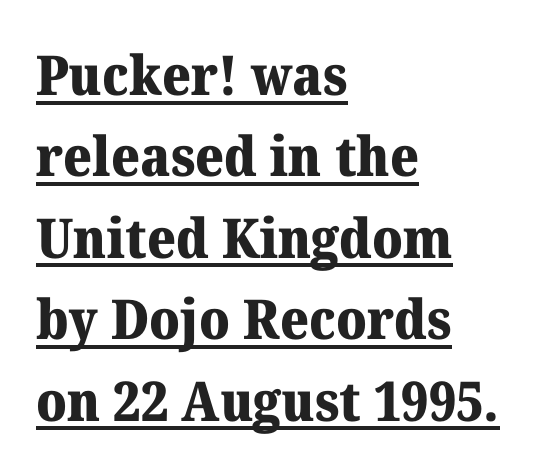
The image shows 55 px heavy serif type, upright; set left-aligned, normal line spacing (1.48x), normal letter spacing, underlined; medium stroke contrast and a medium x-height.
